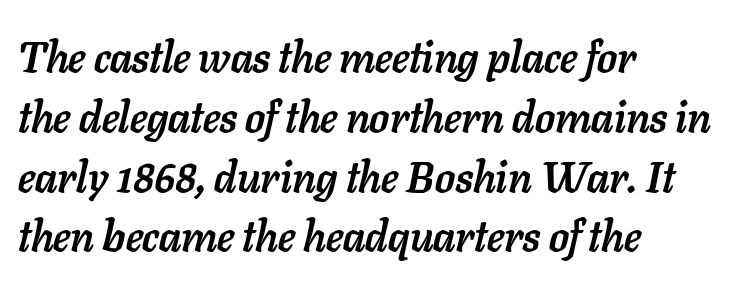
Compared with an ordinary text face, these strokes are far heavier — a full bold. Do the characters align in a grid? No, the font is proportional. Words float on clear page, feet unadorned. The rendering keeps characters at their native spacing.
